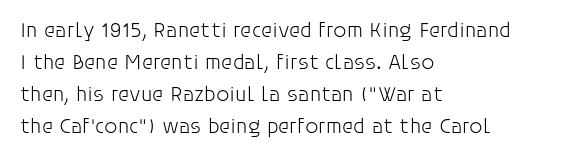
The image shows 21 px text type, upright; set left-aligned, normal line spacing (1.53x), normal letter spacing, not underlined.
